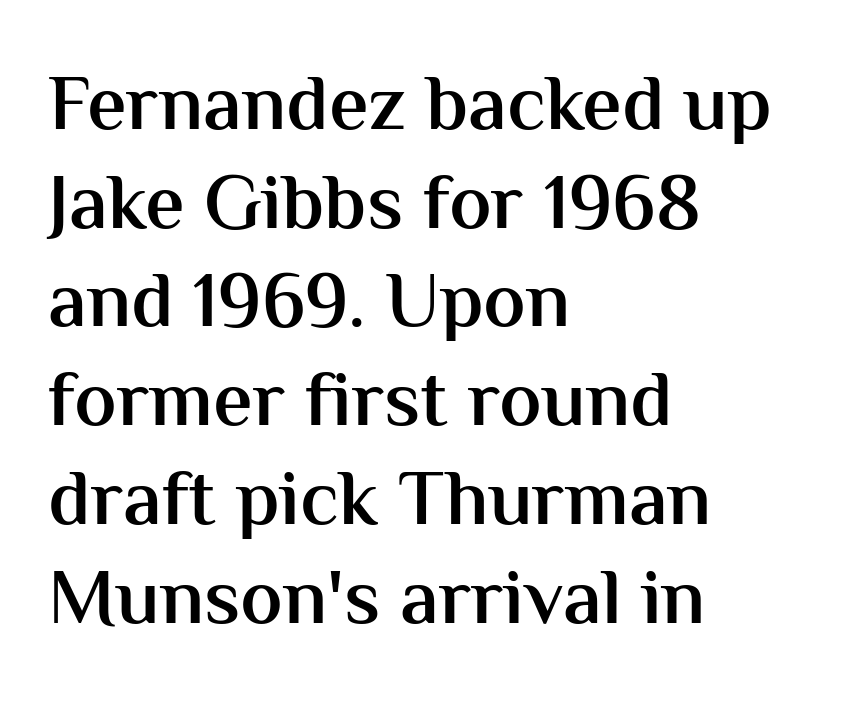
The image shows 79 px semibold sans-serif type, upright; set left-aligned, normal line spacing (1.25x), normal letter spacing, not underlined; medium stroke contrast and a medium x-height.
